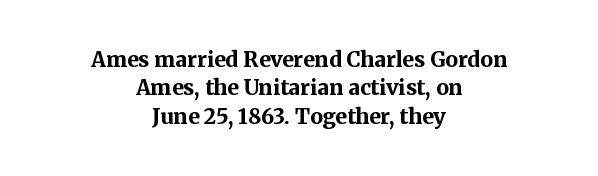
The image shows 21 px bold type, upright; set centered, normal line spacing (1.35x), normal letter spacing, not underlined.
